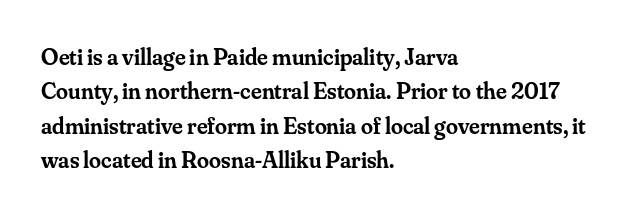
The image shows 24 px text type, upright; set left-aligned, normal line spacing (1.43x), normal letter spacing, not underlined.
